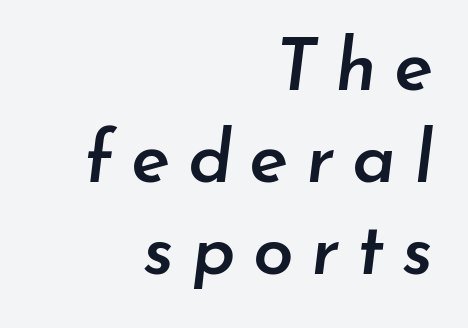
{"italic": "yes", "lean": "right", "slant_degrees": 7, "bold": "semi", "weight": "semibold", "width": "normal", "stroke_contrast": "low", "x_height": "small", "monospaced": "no", "underline": "no", "align": "right", "line_spacing": "normal", "line_spacing_ratio": 1.26, "letter_spacing": "wide", "letter_spacing_em": 0.24, "glyph_px": 73}
